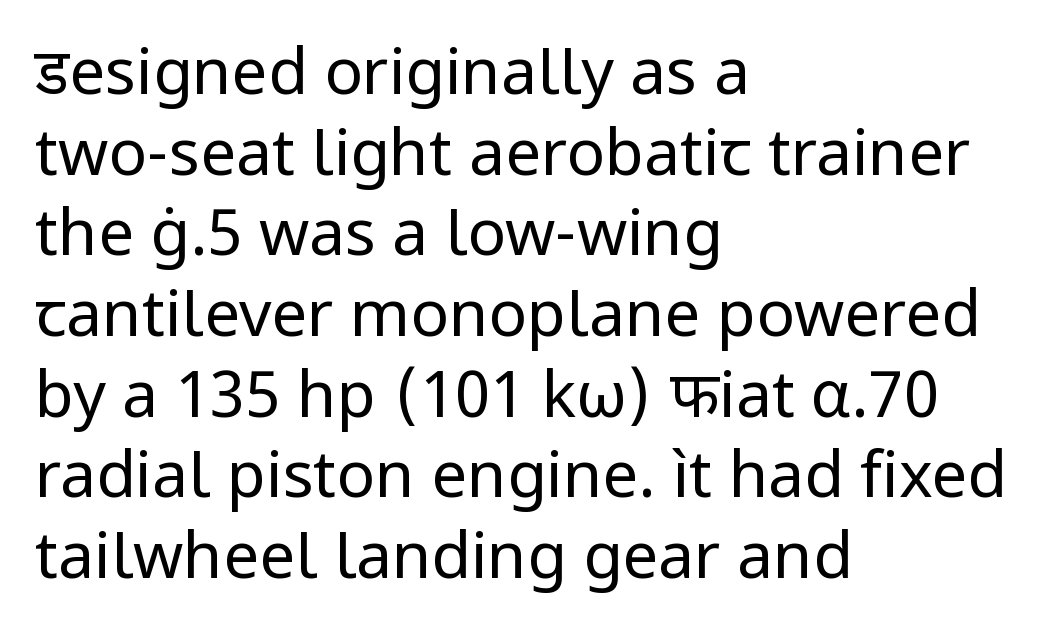
{"serif": "no", "italic": "no", "bold": "no", "weight": "regular", "width": "normal", "stroke_contrast": "low", "x_height": "medium", "monospaced": "no", "underline": "no", "align": "left", "line_spacing": "normal", "line_spacing_ratio": 1.26, "letter_spacing": "normal", "letter_spacing_em": 0.0, "glyph_px": 64}
